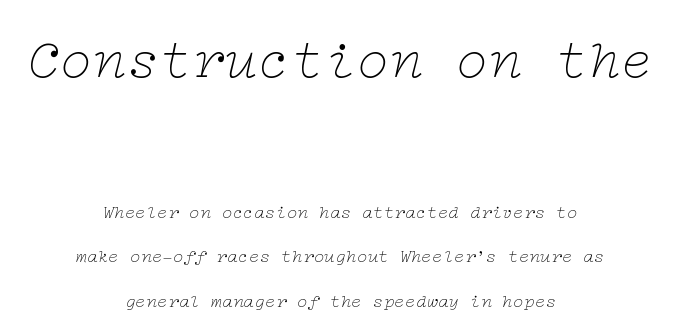
Q: Is the text bold? A: No.
Q: Is the text italic (slanted)? A: Yes, it leans right by about 12 degrees.
Q: Is the typeface a serif or a sans-serif typeface? A: Serif.
Q: Is the text underlined? A: No.
Q: How is the paragraph aligned? A: Centered.
Q: Is the spacing between letters normal or unusually wide? A: Normal.
Q: Is the spacing between lines tight, normal or loose? A: Loose.
Q: Which block of text is set in a larger size, the first (top) or the second (bottom)? A: The first (top) one.
Q: Width (condensed, normal, or wide)? A: Wide.
Q: Stroke contrast? A: Low.
Q: x-height? A: Medium.
